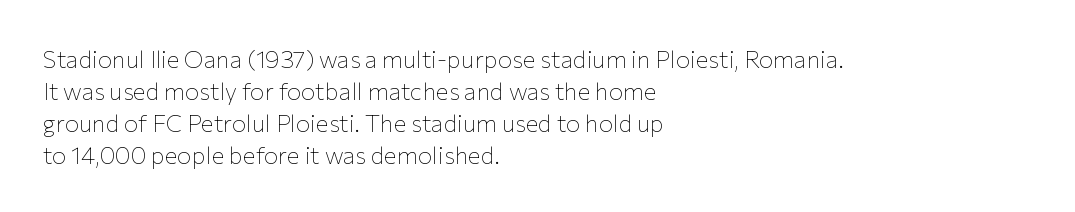
The image shows 24 px text type, upright; set left-aligned, normal line spacing (1.33x), normal letter spacing, not underlined.
